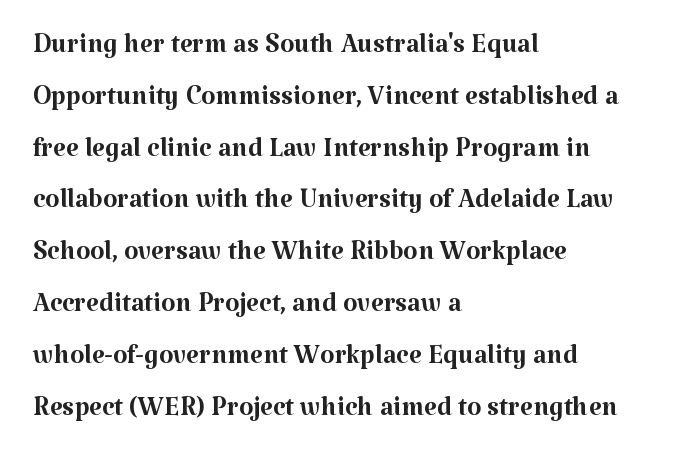
One-word summary of the alignment: left. Evenly set lines give the paragraph a standard silhouette. The characters are drawn with everyday or finer stroke widths. The axis of the letterforms is exactly vertical. Looks like regular typesetting: each glyph gets only the width it needs. Lines of text with bare space underneath.
